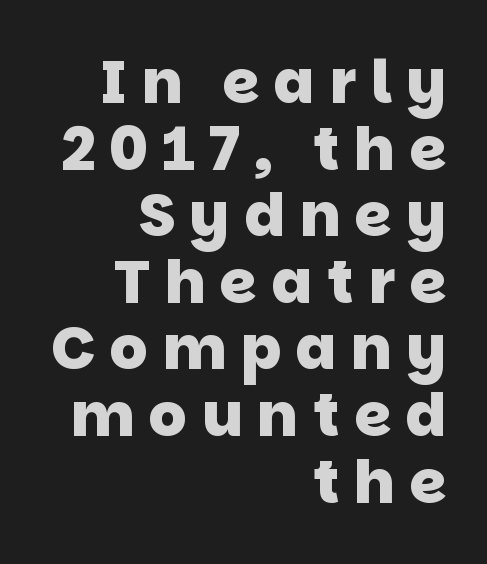
Summary of weight: heavy, a full bold. Where is the straight margin? On the right. Letter spacing: wide. Rows of type sit shoulder to shoulder in the vertical direction.
